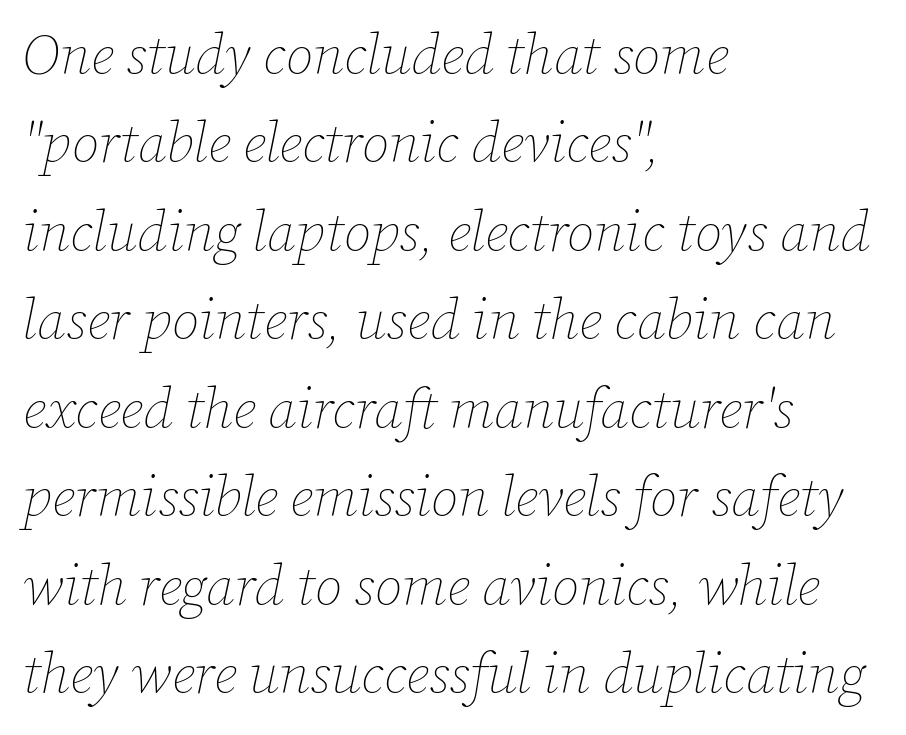
The gaps between neighbouring characters are ordinary and unremarkable. Observe the lean: these are italic letterforms. The strokes are not fattened; the text isn't bold. You could not count columns in this text — the font is proportionally spaced. Leftover space on each line is placed entirely after the last word.
